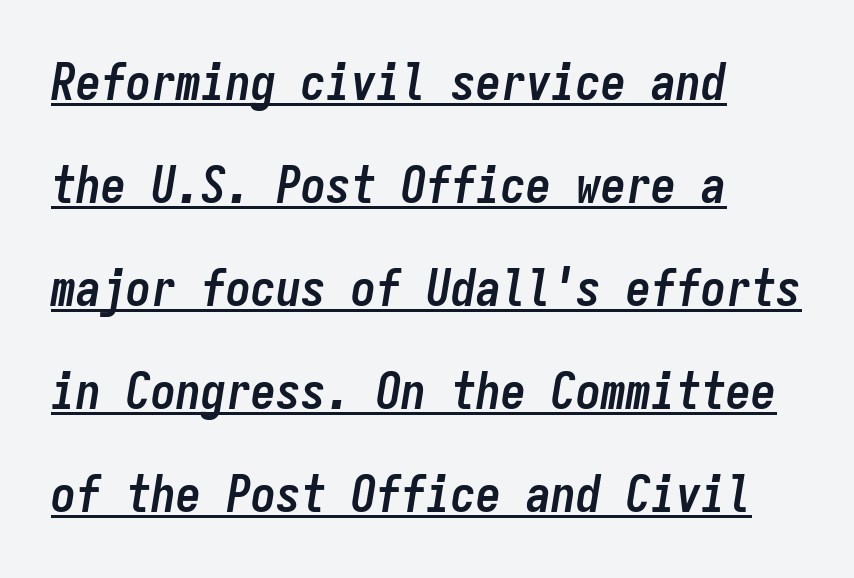
These lines stack with their left ends in a neat column. Summary of weight: heavy, a full bold. Glance below the letters and you will spot a drawn line. The letters march in equal steps, a hallmark of fixed-pitch type. Words appear dense and cohesive because spacing is normal.
